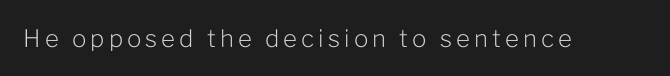
Q: Is the text bold? A: No.
Q: Is the text italic (slanted)? A: No, it is upright.
Q: Is the text underlined? A: No.
